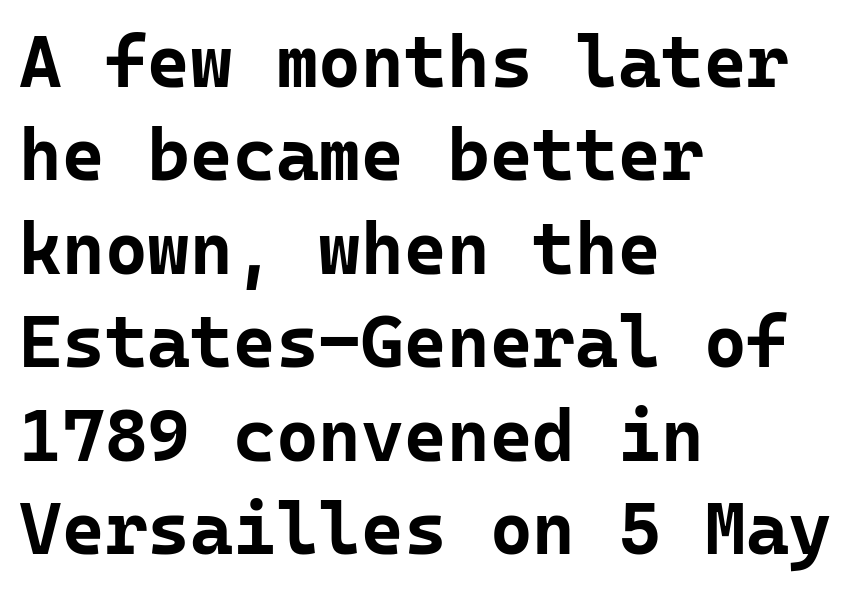
Every letter is thick-stroked: bold, no question. Check under the words: just untouched page. Reading down the block, your eye returns to a fixed left position each line. This sample uses an upright cut, with every glyph sitting square on the baseline. Quick note: interline space is typical. I'd call this a sans setting — the letters go barefoot.
